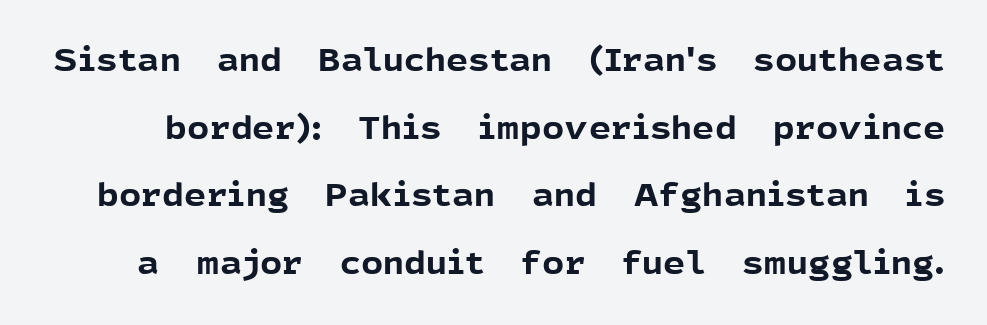
{"serif": "no", "italic": "no", "bold": "yes", "weight": "bold", "width": "normal", "x_height": "medium", "monospaced": "no", "underline": "no", "line_spacing": "loose", "line_spacing_ratio": 2.18, "letter_spacing": "normal", "letter_spacing_em": 0.0, "glyph_px": 31}
